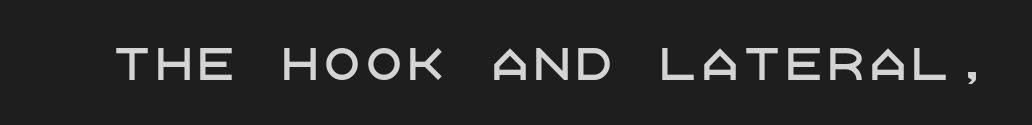
{"serif": "no", "italic": "no", "width": "normal", "stroke_contrast": "low", "x_height": "large", "underline": "no", "letter_spacing": "normal", "letter_spacing_em": 0.0, "glyph_px": 42}
